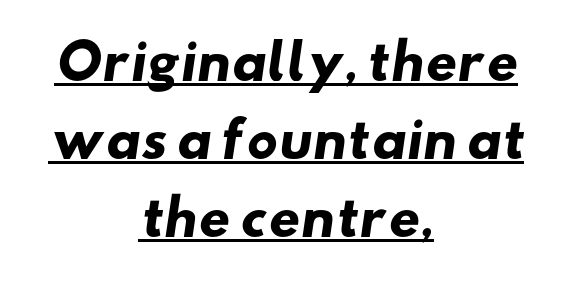
The image shows 49 px heavy, wide sans-serif type; set centered, normal line spacing (1.59x), normal letter spacing, underlined; low stroke contrast and a small x-height.
